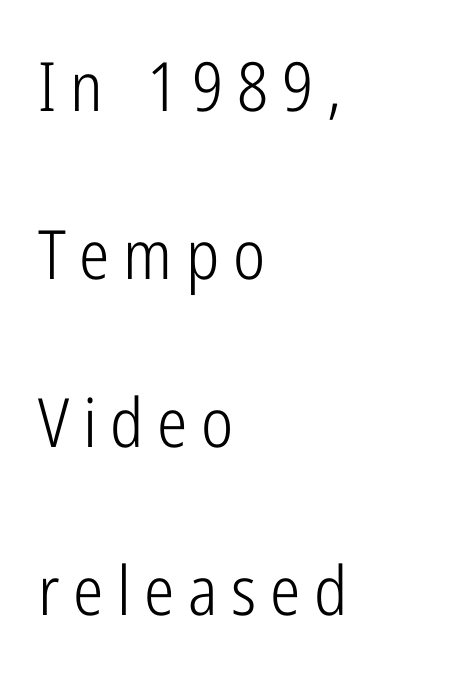
The rendering inserts visible extra space after every character. These lines are rendered in a variable-pitch font. The letters stand straight up with perfectly vertical stems. In CSS terms this would be text-align: left. Airy leading. Check under the words: just untouched page.
